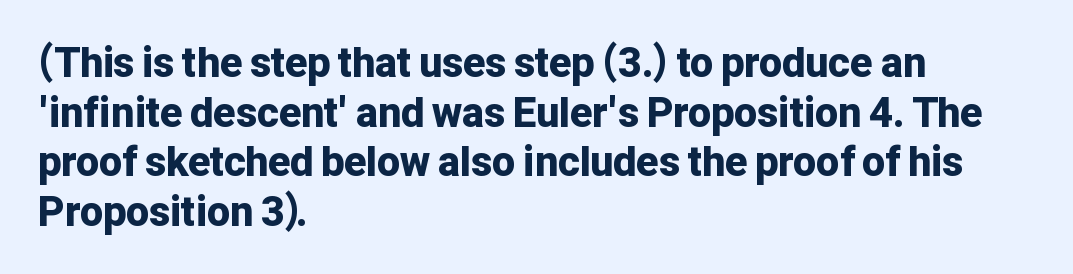
Glance below the letters and you will spot only blank space. Weight check: bold — yes, fully. The characters display no serif detailing; their extremities are plain. Alignment: flush left. A typesetter would call this proportional, since set widths differ per character. The horizontal fit of the characters is conventional and even.
